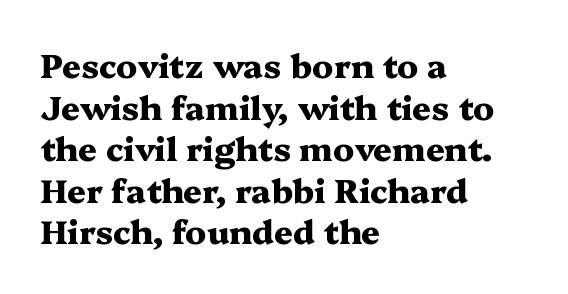
{"serif": "yes", "italic": "no", "bold": "yes", "weight": "heavy", "width": "wide", "stroke_contrast": "medium", "x_height": "medium", "monospaced": "no", "underline": "no", "align": "left", "line_spacing": "normal", "line_spacing_ratio": 1.26, "letter_spacing": "normal", "letter_spacing_em": 0.0, "glyph_px": 33}
